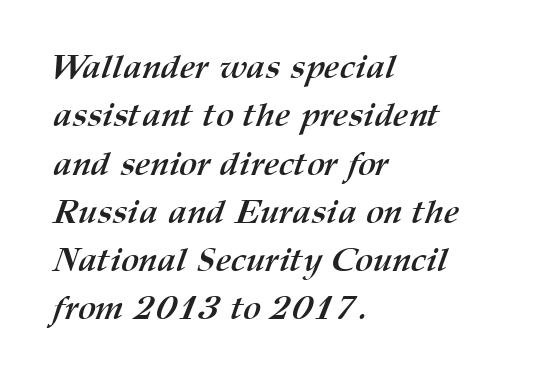
Q: Is the text bold? A: Yes.
Q: Is the text underlined? A: No.
Q: How is the paragraph aligned? A: Left-aligned.
Q: Is the spacing between letters normal or unusually wide? A: Normal.
Q: Is the spacing between lines tight, normal or loose? A: Normal.
Q: Width (condensed, normal, or wide)? A: Normal.
Q: Stroke contrast? A: Medium.
Q: x-height? A: Medium.
Q: Monospaced? A: No.
